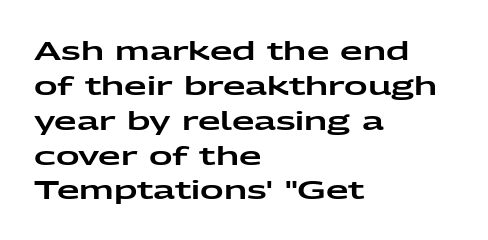
The image shows 26 px text type, upright; set left-aligned, normal line spacing (1.34x), normal letter spacing, not underlined.
